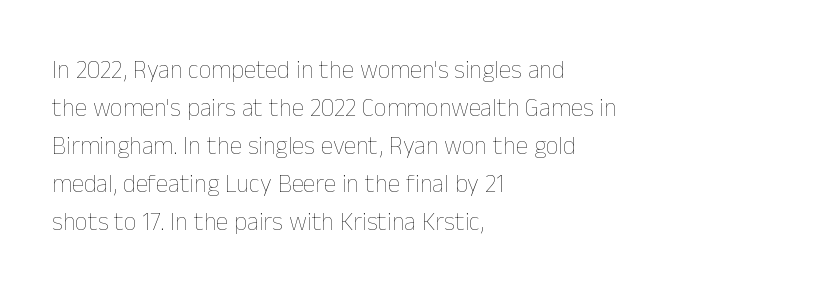
{"italic": "no", "bold": "no", "underline": "no", "align": "left", "line_spacing": "normal", "line_spacing_ratio": 1.52, "letter_spacing": "normal", "letter_spacing_em": 0.0, "glyph_px": 25}
